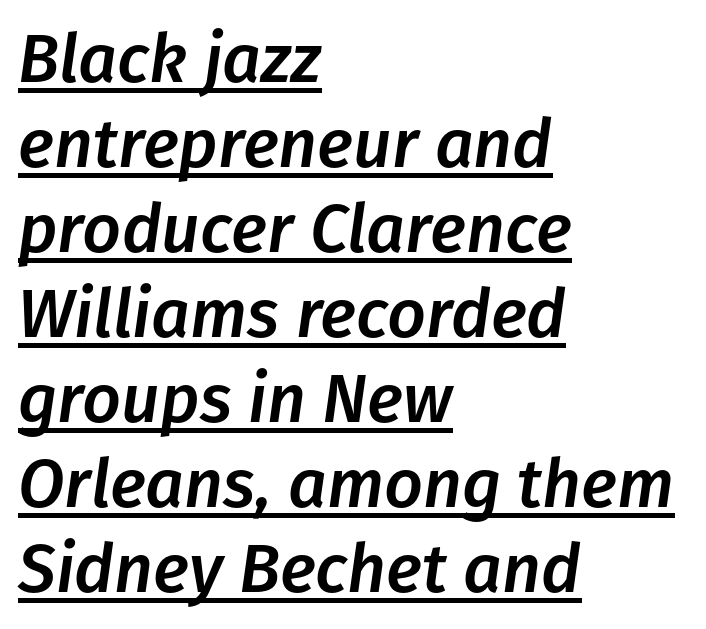
The image shows 68 px text type, italic (leaning right); set left-aligned, normal line spacing (1.25x), normal letter spacing, underlined; low stroke contrast and a medium x-height.
